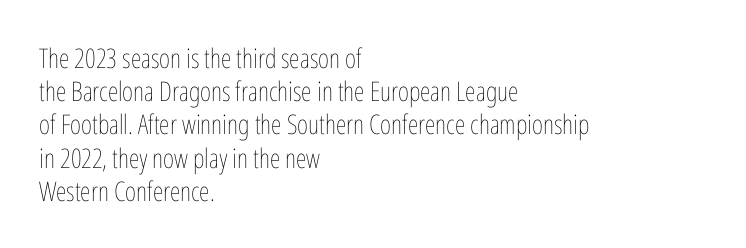
Q: Is the text bold? A: No.
Q: Is the text italic (slanted)? A: No, it is upright.
Q: Is the text underlined? A: No.
Q: How is the paragraph aligned? A: Left-aligned.
Q: Is the spacing between letters normal or unusually wide? A: Normal.
